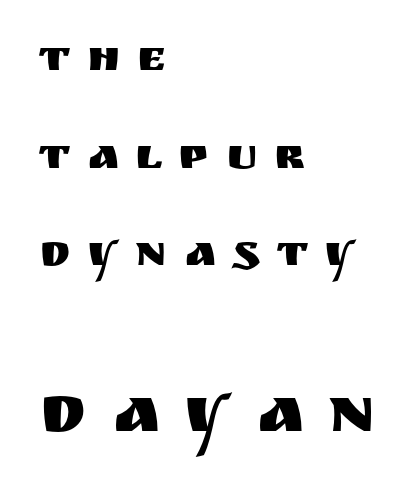
{"serif": "no", "italic": "no", "width": "normal", "stroke_contrast": "medium", "x_height": "large", "monospaced": "no", "underline": "no", "align": "left", "line_spacing": "loose", "line_spacing_ratio": 2.22, "letter_spacing": "wide", "letter_spacing_em": 0.39, "larger_block": "second", "size_ratio": 1.5, "glyph_px": 66}
